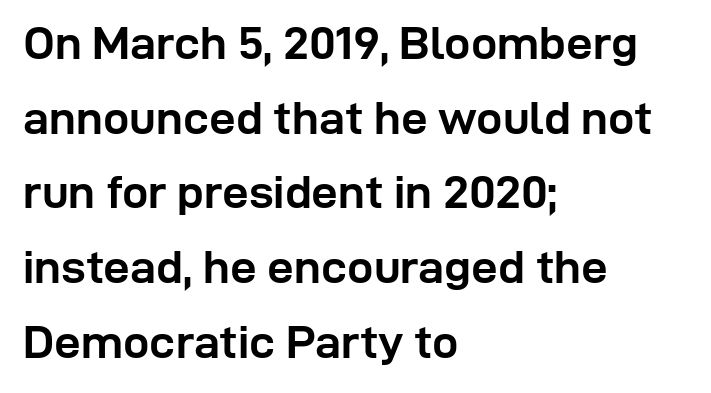
Compared with a centered layout, this one pins lines to the left instead. A typesetter would call this leading conventional body-copy spacing. A sans-serif font was chosen for this passage. Rendered with straight, roman letterforms. Is this a fixed-width face? No — the glyphs have proportional, varying widths. Pretty heavy lettering here — definitely bold.
